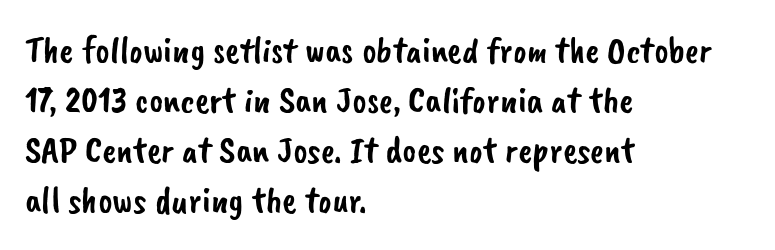
Descenders hang freely into open space. The font family rendered here belongs to the sans-serif group. This block has exactly the height ordinary leading produces. Proportional: the letters do not fall into vertical columns. Compared with a centered layout, this one pins lines to the left instead. Does extra space separate the letters? No, they use regular spacing.
